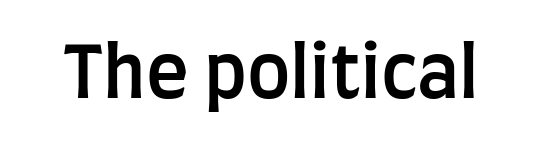
Q: Is the text bold? A: Semi-bold.
Q: Is the text italic (slanted)? A: No, it is upright.
Q: Is the typeface a serif or a sans-serif typeface? A: Sans-serif.
Q: Is the text underlined? A: No.
Q: Is the spacing between letters normal or unusually wide? A: Normal.
Q: Width (condensed, normal, or wide)? A: Condensed.
Q: Stroke contrast? A: Low.
Q: x-height? A: Large.
Q: Monospaced? A: No.
